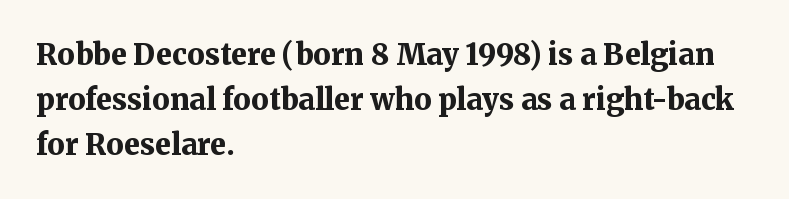
A typesetter would call this zero additional tracking. Weight: bold. Vertically, the passage feels balanced, rows spaced as you'd expect. You could not count columns in this text — the font is proportionally spaced. Yep, those are serifs on the letters. The glyphs are unaccompanied by any horizontal stroke below them.
